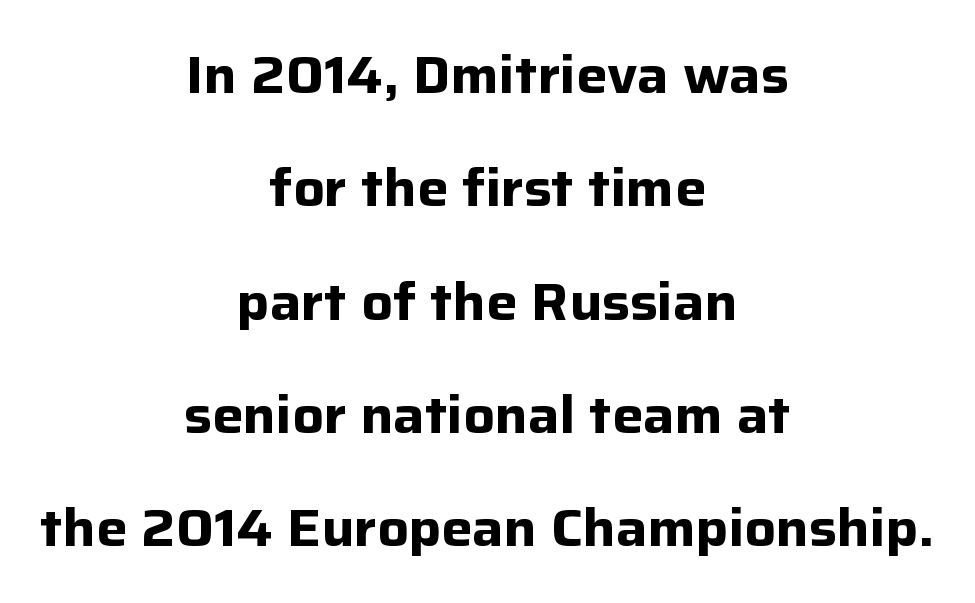
Q: Is the text bold? A: Yes.
Q: Is the text italic (slanted)? A: No, it is upright.
Q: Is the typeface a serif or a sans-serif typeface? A: Sans-serif.
Q: Is the text underlined? A: No.
Q: How is the paragraph aligned? A: Centered.
Q: Is the spacing between letters normal or unusually wide? A: Normal.
Q: Is the spacing between lines tight, normal or loose? A: Loose.
Q: Width (condensed, normal, or wide)? A: Normal.
Q: Stroke contrast? A: Low.
Q: x-height? A: Medium.
Q: Monospaced? A: No.
